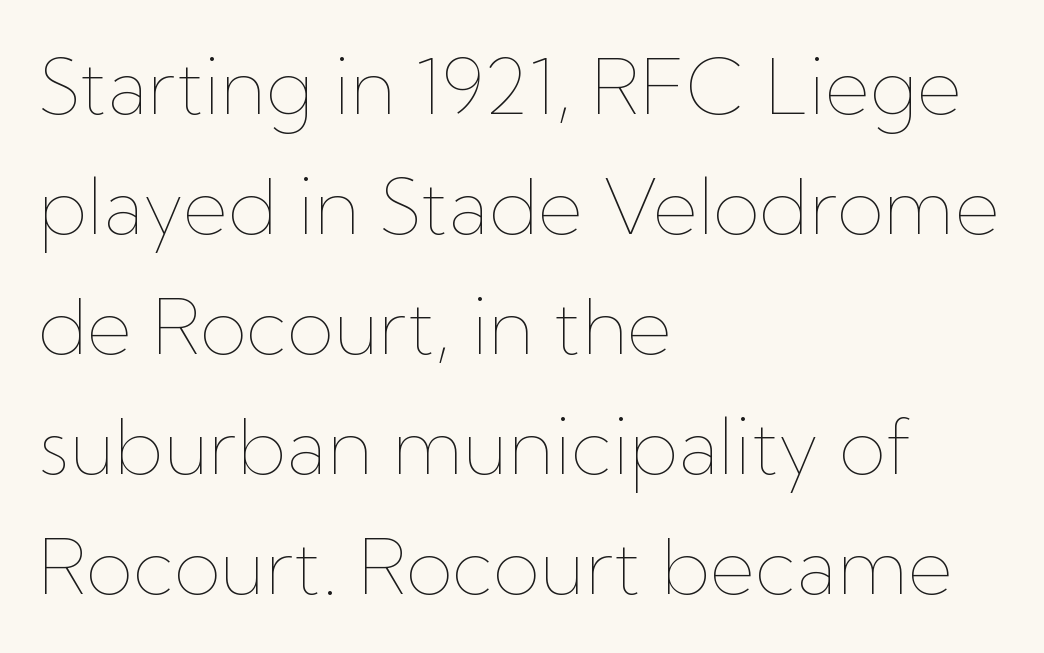
Q: Is the text bold? A: No.
Q: Is the text italic (slanted)? A: No, it is upright.
Q: Is the text underlined? A: No.
Q: How is the paragraph aligned? A: Left-aligned.
Q: Is the spacing between letters normal or unusually wide? A: Normal.
Q: Is the spacing between lines tight, normal or loose? A: Normal.
Q: Width (condensed, normal, or wide)? A: Normal.
Q: Stroke contrast? A: Low.
Q: x-height? A: Medium.
Q: Monospaced? A: No.
